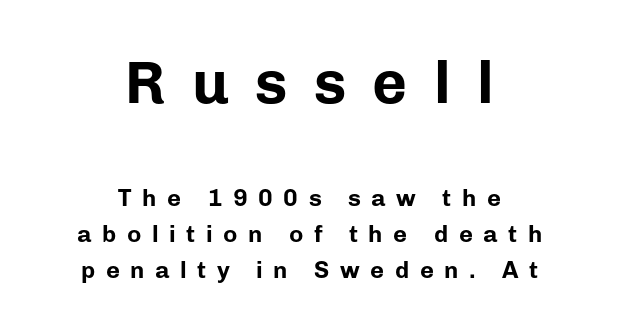
{"serif": "no", "italic": "no", "bold": "yes", "weight": "bold", "width": "normal", "stroke_contrast": "low", "x_height": "medium", "monospaced": "no", "underline": "no", "align": "center", "line_spacing": "normal", "line_spacing_ratio": 1.49, "letter_spacing": "wide", "letter_spacing_em": 0.44, "larger_block": "first", "size_ratio": 2.5, "glyph_px": 60}
